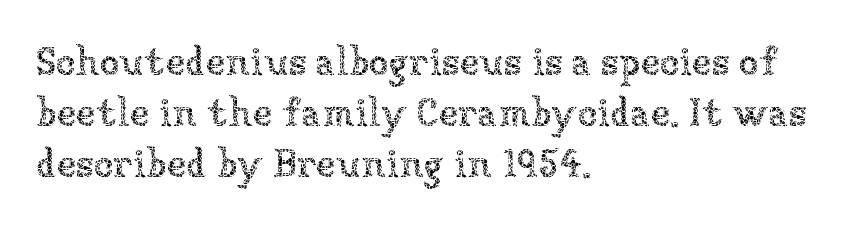
A clean baseline with only descenders dipping below it. The type is set solid horizontally, with unmodified tracking. Is there any slant? The stems are plumb. The rendering uses natural spacing where letterforms have individual widths. Baseline-to-baseline distance is the conventional proportion of letter height. The paragraph shown leans on its left margin.
